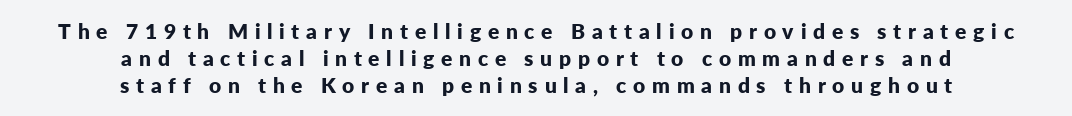
Rendered with straight, roman letterforms. The compositor balanced each line on the midline. Successive baselines arrive at the customary interval. Does extra space separate the letters? Yes, quite a lot of it. Has an underline been added? It has not.
